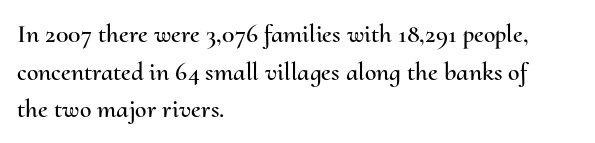
{"italic": "no", "underline": "no", "align": "left", "line_spacing": "normal", "line_spacing_ratio": 1.45, "letter_spacing": "normal", "letter_spacing_em": 0.0, "glyph_px": 26}
